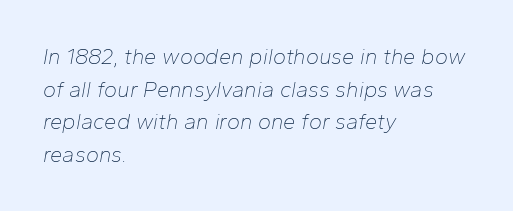
Q: Is the text bold? A: No.
Q: Is the text italic (slanted)? A: Yes, it leans right by about 10 degrees.
Q: Is the text underlined? A: No.
Q: How is the paragraph aligned? A: Left-aligned.
Q: Is the spacing between letters normal or unusually wide? A: Normal.
Q: Is the spacing between lines tight, normal or loose? A: Normal.
